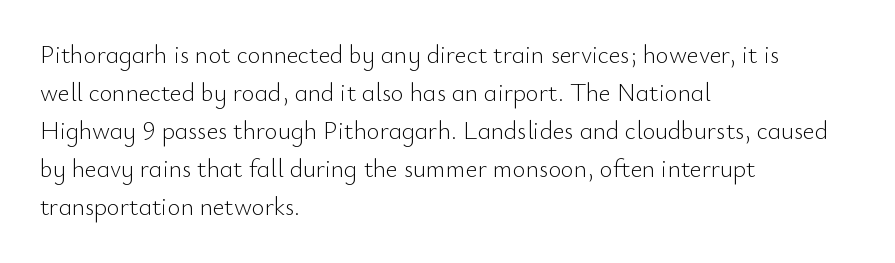
{"italic": "no", "bold": "no", "underline": "no", "align": "left", "line_spacing": "normal", "line_spacing_ratio": 1.52, "letter_spacing": "normal", "letter_spacing_em": 0.0, "glyph_px": 25}
